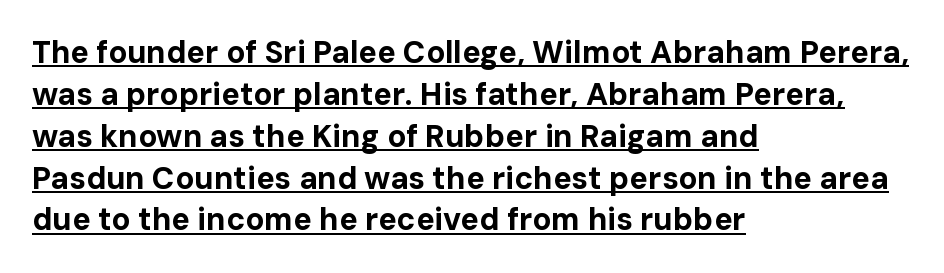
The image shows 31 px bold sans-serif type, upright; set left-aligned, normal line spacing (1.35x), normal letter spacing, underlined; low stroke contrast and a medium x-height.
